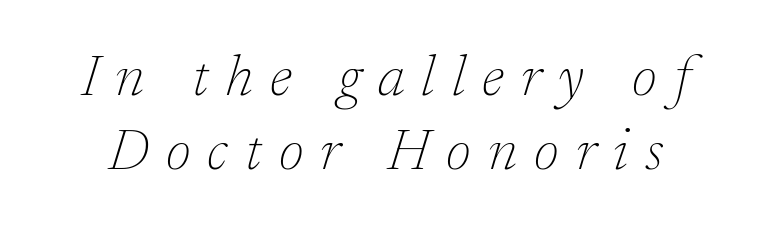
Tracking value appears strongly positive — letters spread wide. Vertical spacing — default. To sum up the face: it has serifs. Posture: slanted. The space beneath each line is pristine and unruled.
